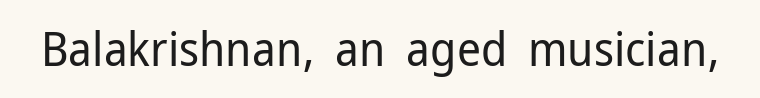
{"serif": "no", "italic": "no", "bold": "no", "weight": "regular", "width": "normal", "stroke_contrast": "low", "x_height": "medium", "monospaced": "no", "underline": "no", "letter_spacing": "normal", "letter_spacing_em": 0.0, "glyph_px": 47}
